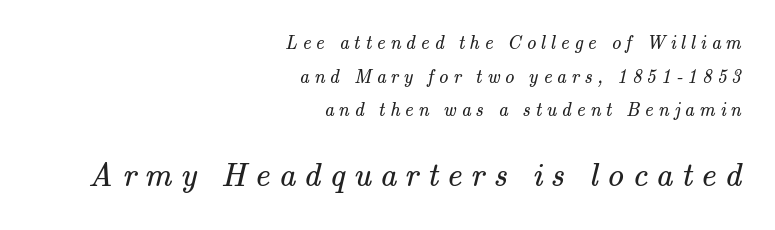
Q: Is the text bold? A: No.
Q: Is the typeface a serif or a sans-serif typeface? A: Serif.
Q: Is the text underlined? A: No.
Q: How is the paragraph aligned? A: Right-aligned.
Q: Is the spacing between letters normal or unusually wide? A: Unusually wide.
Q: Which block of text is set in a larger size, the first (top) or the second (bottom)? A: The second (bottom) one.
Q: Width (condensed, normal, or wide)? A: Normal.
Q: Stroke contrast? A: Medium.
Q: x-height? A: Small.
Q: Monospaced? A: No.
